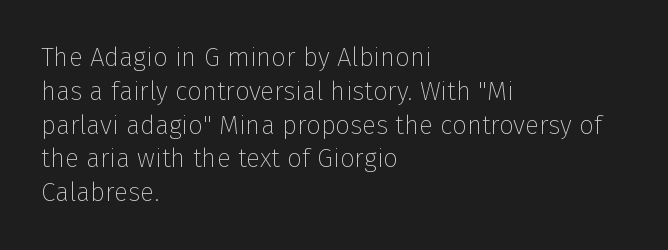
{"italic": "no", "bold": "no", "underline": "no", "align": "left", "line_spacing": "normal", "line_spacing_ratio": 1.3, "letter_spacing": "normal", "letter_spacing_em": 0.0, "glyph_px": 26}
